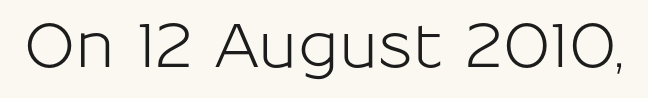
Characters follow at the spacing the type designer built in. This sample uses an upright cut, with every glyph sitting square on the baseline. I'd call this a sans setting — the letters go barefoot. This sample has the flowing, uneven cadence of proportional lettering. The specimen omits any rule beneath the text block's lines.
